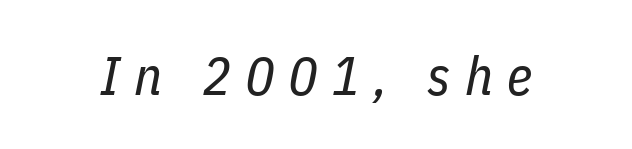
The image shows 54 px regular-weight, condensed type, italic (leaning right); set unusually wide letter spacing (+0.26 em), not underlined; low stroke contrast and a medium x-height.
